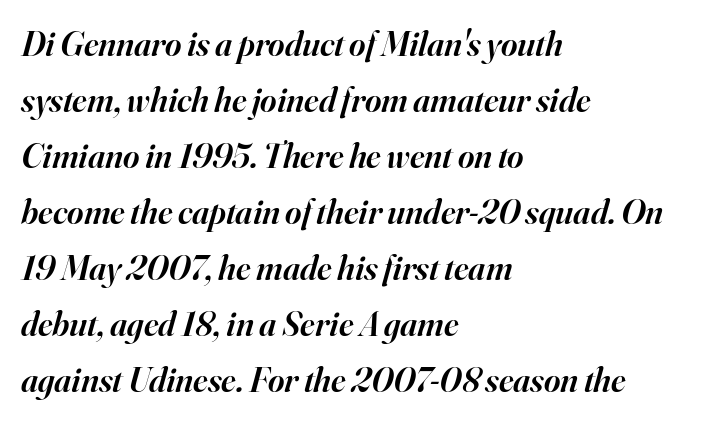
{"serif": "yes", "italic": "yes", "lean": "right", "slant_degrees": 16, "bold": "semi", "weight": "semibold", "width": "normal", "stroke_contrast": "high", "x_height": "small", "monospaced": "no", "underline": "no", "align": "left", "line_spacing": "normal", "line_spacing_ratio": 1.6, "letter_spacing": "normal", "letter_spacing_em": 0.0, "glyph_px": 35}
